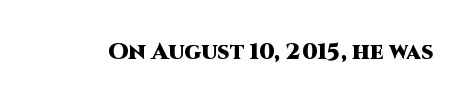
Q: Is the text bold? A: Yes.
Q: Is the text italic (slanted)? A: No, it is upright.
Q: Is the text underlined? A: No.
Q: Is the spacing between letters normal or unusually wide? A: Normal.
